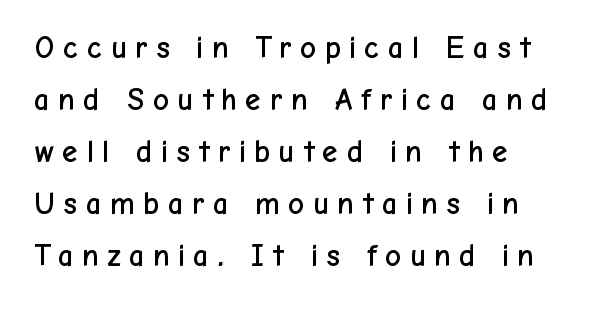
{"serif": "no", "italic": "no", "width": "normal", "stroke_contrast": "low", "x_height": "medium", "monospaced": "no", "underline": "no", "align": "left", "line_spacing": "normal", "line_spacing_ratio": 1.68, "letter_spacing": "wide", "letter_spacing_em": 0.24, "glyph_px": 31}
